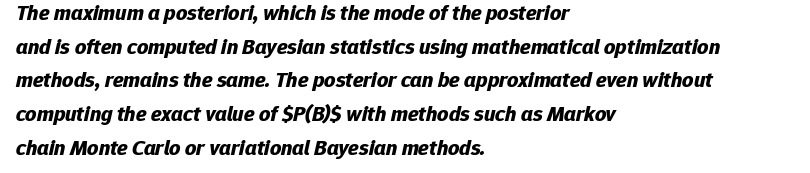
The image shows 22 px bold type, italic (leaning right); set left-aligned, normal line spacing (1.53x), normal letter spacing, not underlined.
